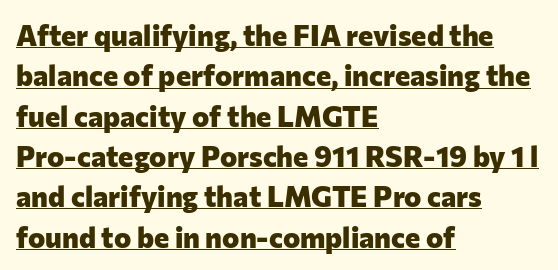
Q: Is the text bold? A: Yes.
Q: Is the text italic (slanted)? A: No, it is upright.
Q: Is the typeface a serif or a sans-serif typeface? A: Sans-serif.
Q: Is the text underlined? A: Yes.
Q: How is the paragraph aligned? A: Left-aligned.
Q: Is the spacing between letters normal or unusually wide? A: Normal.
Q: Is the spacing between lines tight, normal or loose? A: Normal.
Q: Width (condensed, normal, or wide)? A: Normal.
Q: Stroke contrast? A: Low.
Q: x-height? A: Medium.
Q: Monospaced? A: No.
